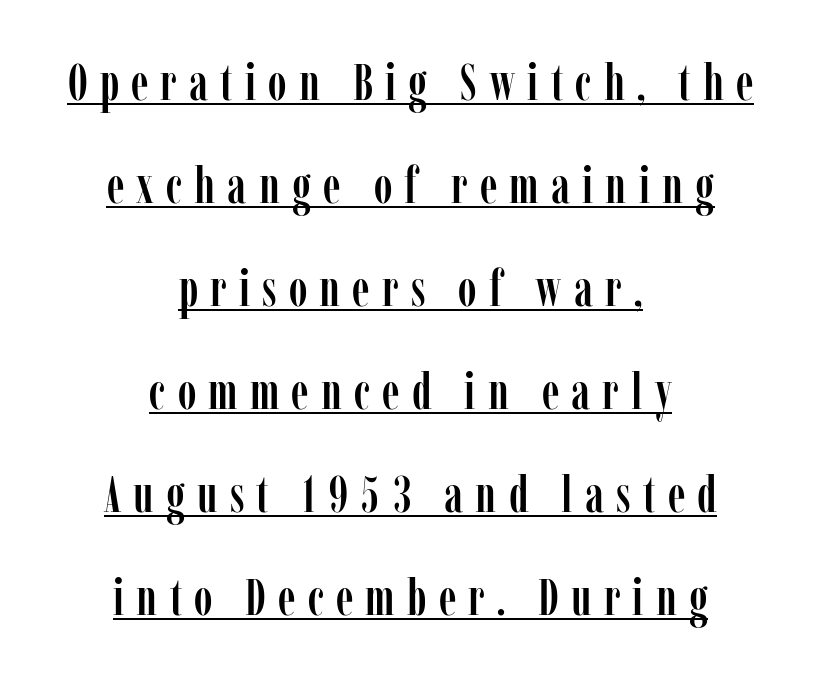
Q: Is the text italic (slanted)? A: No, it is upright.
Q: Is the typeface a serif or a sans-serif typeface? A: Serif.
Q: Is the text underlined? A: Yes.
Q: How is the paragraph aligned? A: Centered.
Q: Is the spacing between letters normal or unusually wide? A: Unusually wide.
Q: Is the spacing between lines tight, normal or loose? A: Loose.
Q: Width (condensed, normal, or wide)? A: Condensed.
Q: Stroke contrast? A: Low.
Q: x-height? A: Medium.
Q: Monospaced? A: No.
